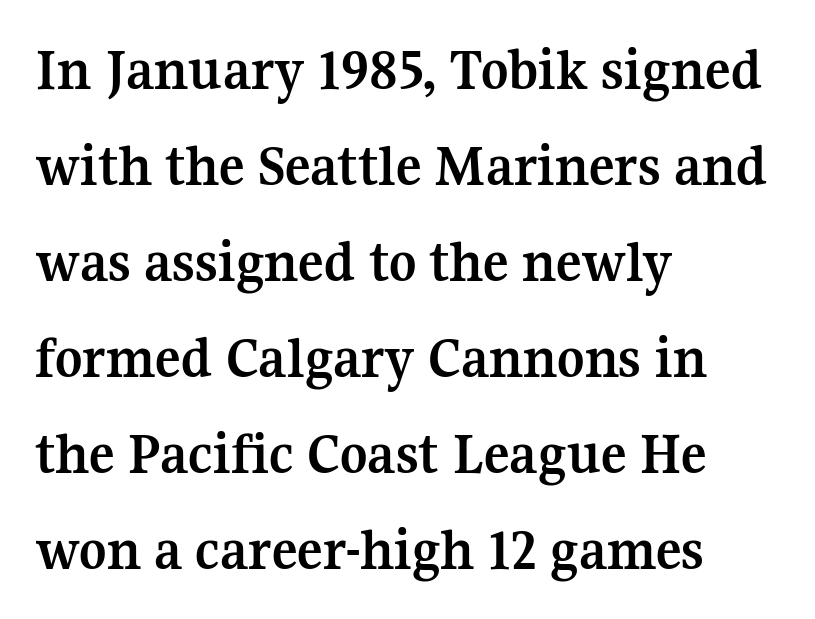
Q: Is the text bold? A: Yes.
Q: Is the text italic (slanted)? A: No, it is upright.
Q: Is the typeface a serif or a sans-serif typeface? A: Serif.
Q: Is the text underlined? A: No.
Q: How is the paragraph aligned? A: Left-aligned.
Q: Is the spacing between letters normal or unusually wide? A: Normal.
Q: Is the spacing between lines tight, normal or loose? A: Normal.
Q: Width (condensed, normal, or wide)? A: Normal.
Q: Stroke contrast? A: Medium.
Q: x-height? A: Medium.
Q: Monospaced? A: No.
